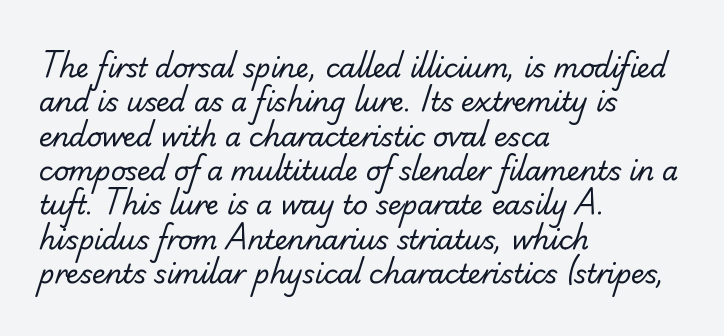
Q: Is the text bold? A: No.
Q: Is the text underlined? A: No.
Q: How is the paragraph aligned? A: Left-aligned.
Q: Is the spacing between letters normal or unusually wide? A: Normal.
Q: Is the spacing between lines tight, normal or loose? A: Normal.
